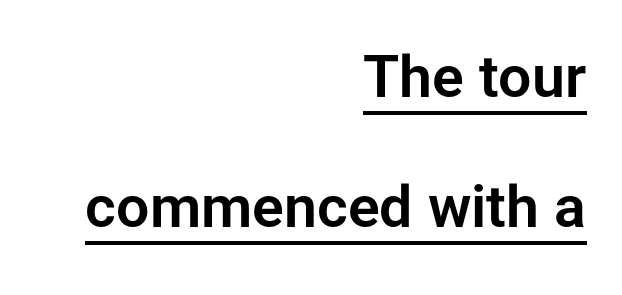
The image shows 59 px sans-serif type, upright; set right-aligned, loose line spacing (2.2x), normal letter spacing, underlined; low stroke contrast and a medium x-height.
